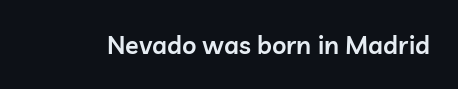
The image shows 25 px text type, upright; set normal letter spacing, not underlined.
